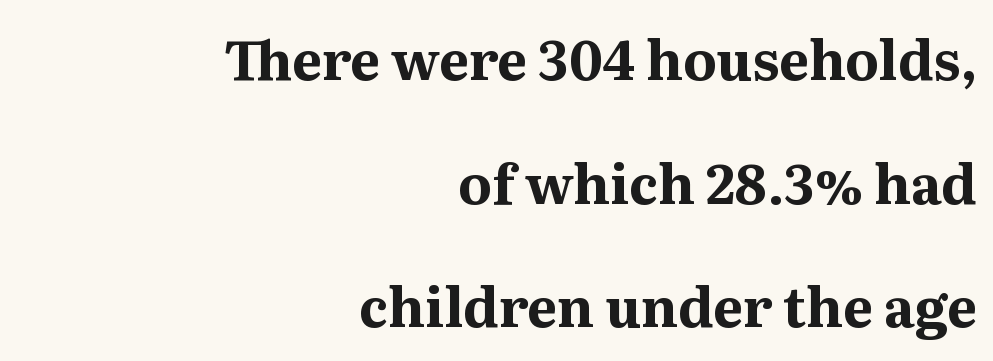
{"serif": "yes", "italic": "no", "bold": "yes", "weight": "bold", "width": "normal", "stroke_contrast": "medium", "x_height": "medium", "monospaced": "no", "underline": "no", "align": "right", "line_spacing": "loose", "line_spacing_ratio": 2.29, "letter_spacing": "normal", "letter_spacing_em": 0.0, "glyph_px": 54}
